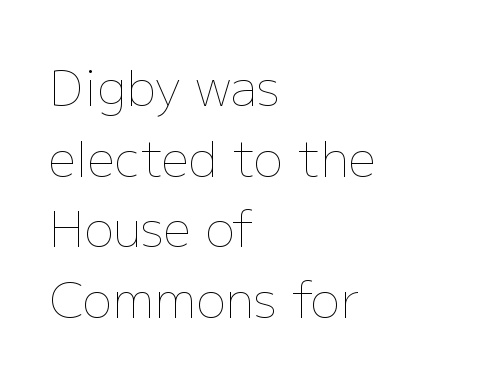
Stroke mass is kept to a normal reading level or below. The tracking reads as untouched default to a designer's eye. Style check: upright. The rendering uses natural spacing where letterforms have individual widths.
